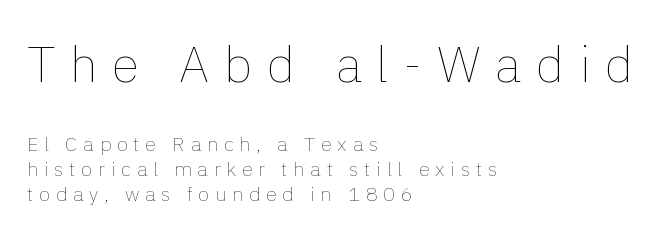
Character widths vary here, with narrow letters taking less room than wide ones. All the whitespace from short lines collects on the right. The letterforms sit at book weight or below. Block one is the big one; block two sits smaller underneath.
